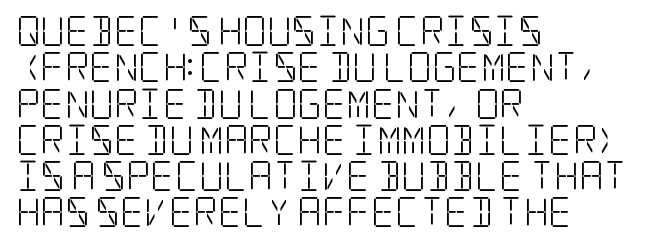
{"serif": "yes", "italic": "no", "bold": "no", "weight": "light", "width": "condensed", "stroke_contrast": "low", "x_height": "large", "underline": "no", "align": "left", "line_spacing_ratio": 1.21, "letter_spacing": "normal", "letter_spacing_em": 0.0, "glyph_px": 30}
